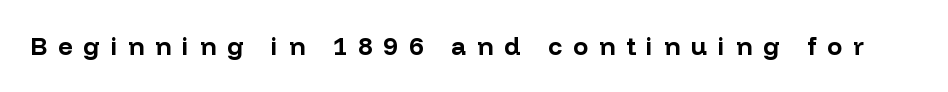
The image shows 25 px bold type, upright; set unusually wide letter spacing (+0.44 em), not underlined.
